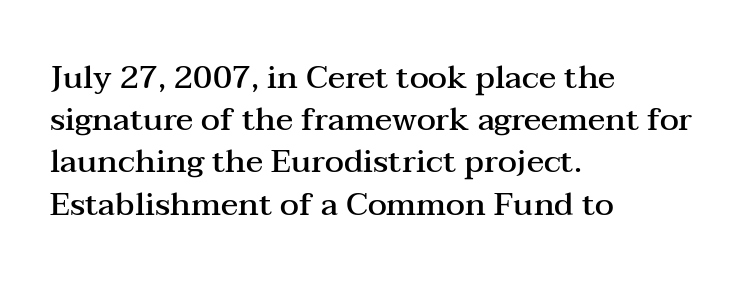
The image shows 32 px semibold, wide serif type, upright; set left-aligned, normal line spacing (1.32x), normal letter spacing, not underlined; medium stroke contrast and a medium x-height.
